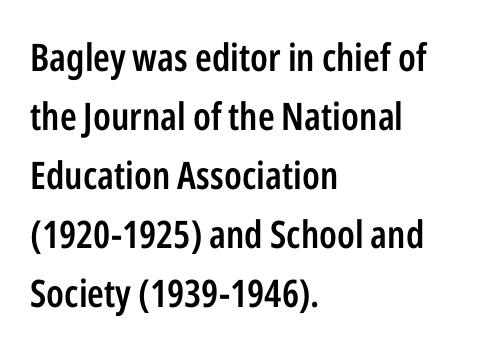
Q: Is the text bold? A: Semi-bold.
Q: Is the text italic (slanted)? A: No, it is upright.
Q: Is the typeface a serif or a sans-serif typeface? A: Sans-serif.
Q: Is the text underlined? A: No.
Q: How is the paragraph aligned? A: Left-aligned.
Q: Is the spacing between letters normal or unusually wide? A: Normal.
Q: Is the spacing between lines tight, normal or loose? A: Normal.
Q: Width (condensed, normal, or wide)? A: Condensed.
Q: Stroke contrast? A: Low.
Q: x-height? A: Medium.
Q: Monospaced? A: No.
